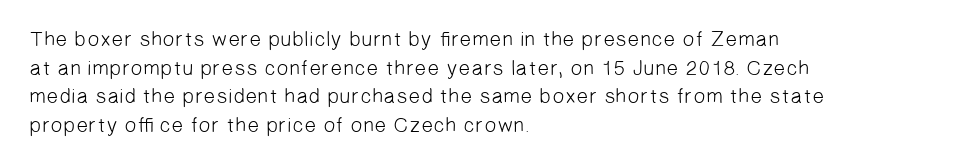
The image shows 21 px text type; set left-aligned, normal line spacing (1.36x), normal letter spacing, not underlined.
